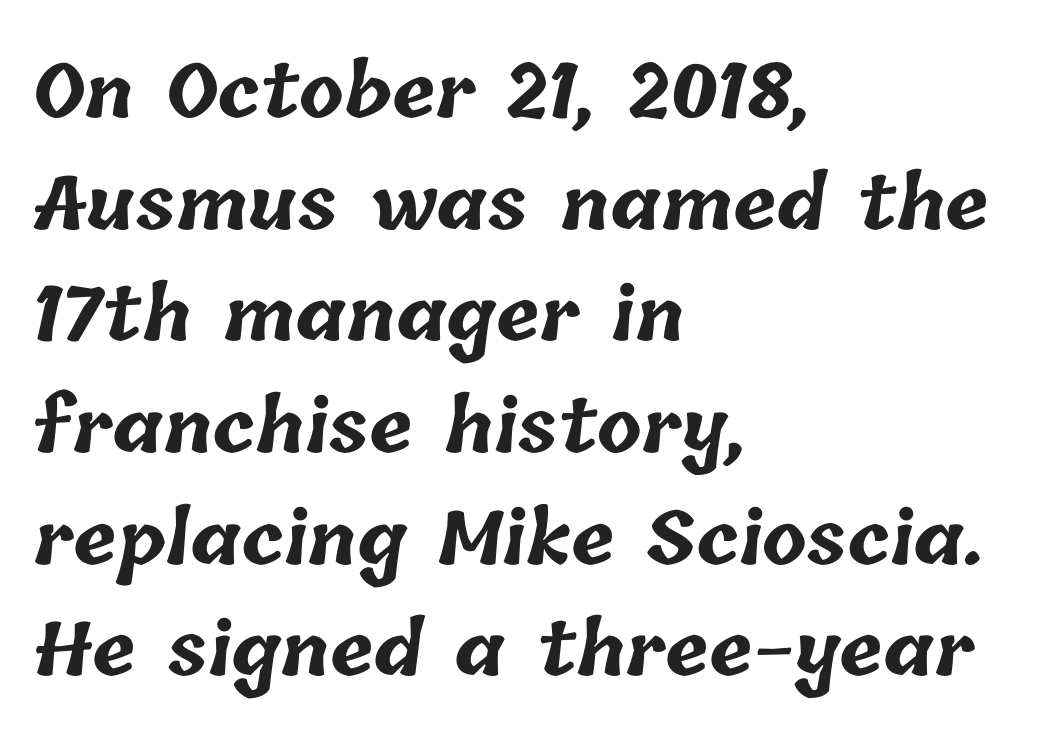
{"bold": "yes", "weight": "bold", "width": "normal", "stroke_contrast": "low", "x_height": "medium", "monospaced": "no", "underline": "no", "align": "left", "line_spacing": "normal", "line_spacing_ratio": 1.53, "letter_spacing": "normal", "letter_spacing_em": 0.0, "glyph_px": 73}
